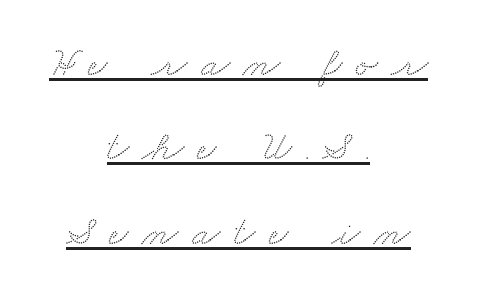
Q: Is the typeface a serif or a sans-serif typeface? A: Serif.
Q: Is the text underlined? A: Yes.
Q: How is the paragraph aligned? A: Centered.
Q: Is the spacing between letters normal or unusually wide? A: Unusually wide.
Q: Is the spacing between lines tight, normal or loose? A: Loose.
Q: Width (condensed, normal, or wide)? A: Wide.
Q: Stroke contrast? A: Medium.
Q: x-height? A: Small.
Q: Monospaced? A: No.
